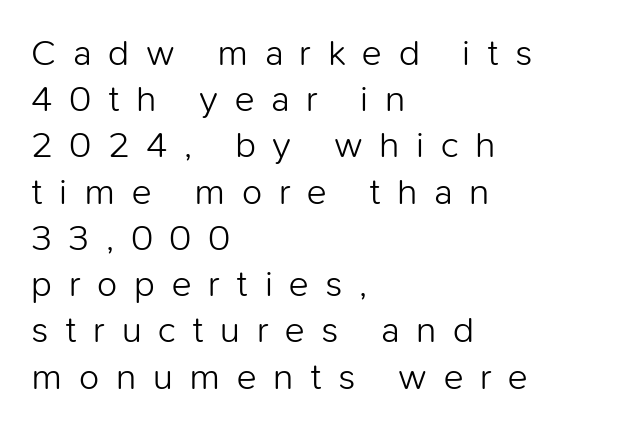
Q: Is the text bold? A: No.
Q: Is the text italic (slanted)? A: No, it is upright.
Q: Is the typeface a serif or a sans-serif typeface? A: Sans-serif.
Q: Is the text underlined? A: No.
Q: How is the paragraph aligned? A: Left-aligned.
Q: Is the spacing between letters normal or unusually wide? A: Unusually wide.
Q: Is the spacing between lines tight, normal or loose? A: Normal.
Q: Width (condensed, normal, or wide)? A: Normal.
Q: Stroke contrast? A: Low.
Q: x-height? A: Medium.
Q: Monospaced? A: No.
